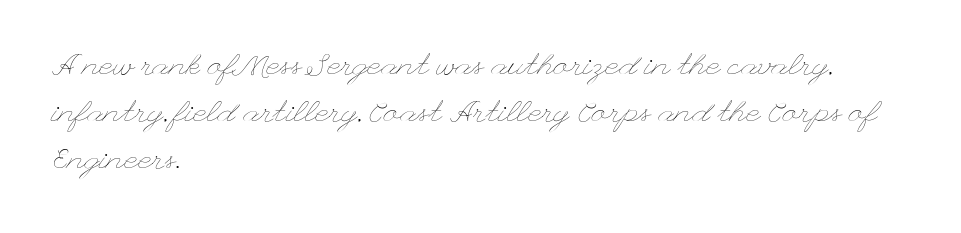
Q: Is the text bold? A: No.
Q: Is the text italic (slanted)? A: Yes.
Q: Is the text underlined? A: No.
Q: How is the paragraph aligned? A: Left-aligned.
Q: Is the spacing between letters normal or unusually wide? A: Normal.
Q: Is the spacing between lines tight, normal or loose? A: Normal.
Q: Width (condensed, normal, or wide)? A: Wide.
Q: Stroke contrast? A: Low.
Q: x-height? A: Small.
